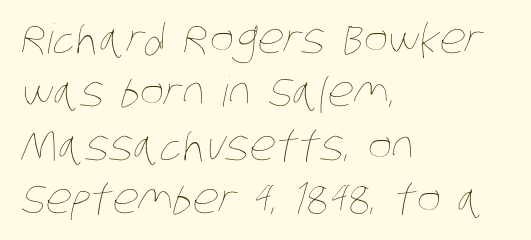
{"bold": "no", "weight": "thin", "width": "condensed", "stroke_contrast": "low", "x_height": "large", "monospaced": "no", "underline": "no", "align": "left", "line_spacing": "normal", "line_spacing_ratio": 1.3, "letter_spacing": "normal", "letter_spacing_em": 0.0, "glyph_px": 41}
